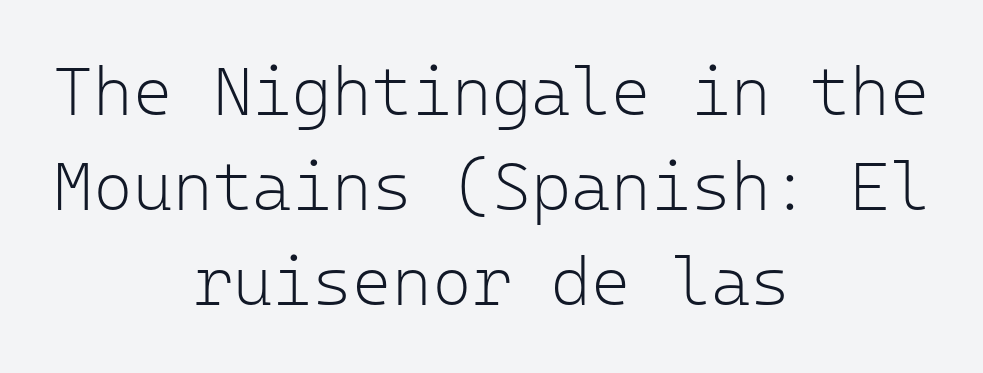
Q: Is the text bold? A: No.
Q: Is the text italic (slanted)? A: No, it is upright.
Q: Is the typeface a serif or a sans-serif typeface? A: Sans-serif.
Q: Is the text underlined? A: No.
Q: How is the paragraph aligned? A: Centered.
Q: Is the spacing between letters normal or unusually wide? A: Normal.
Q: Is the spacing between lines tight, normal or loose? A: Normal.
Q: Width (condensed, normal, or wide)? A: Normal.
Q: Stroke contrast? A: Low.
Q: x-height? A: Medium.
Q: Monospaced? A: Yes.
